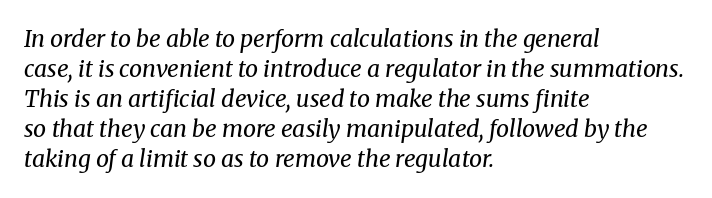
{"italic": "yes", "lean": "right", "slant_degrees": 8, "bold": "no", "underline": "no", "align": "left", "line_spacing": "normal", "line_spacing_ratio": 1.3, "letter_spacing": "normal", "letter_spacing_em": 0.0, "glyph_px": 23}
